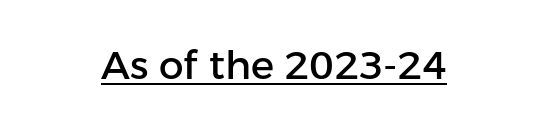
Underline: present. The letters stand straight up with perfectly vertical stems. Observe the ordinary spacing: letters are neighbours, not strangers. The text block is weighted toward neither margin, spreading evenly from the middle. Note: no serifs on the glyphs.
